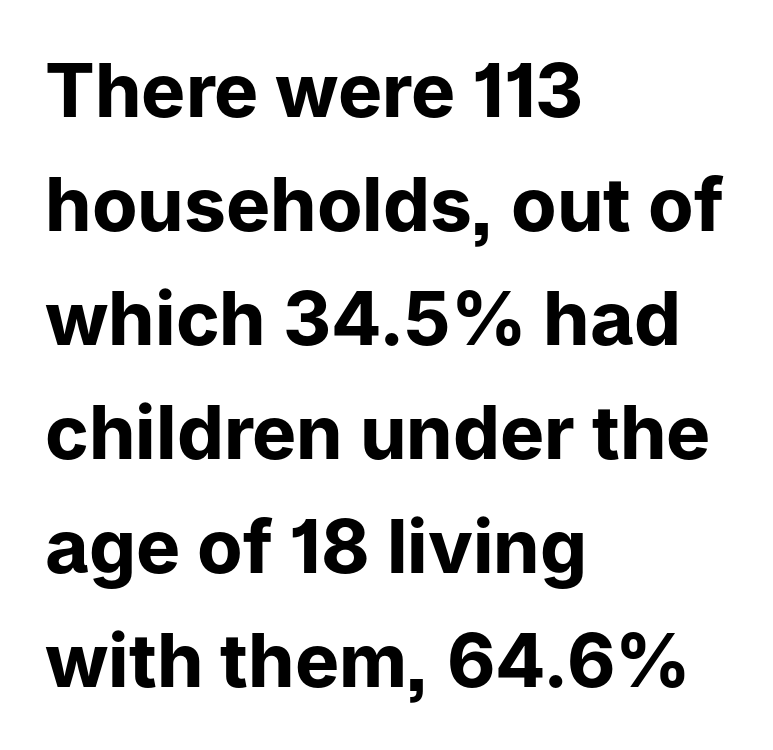
Q: Is the text bold? A: Yes.
Q: Is the text italic (slanted)? A: No, it is upright.
Q: Is the typeface a serif or a sans-serif typeface? A: Sans-serif.
Q: Is the text underlined? A: No.
Q: How is the paragraph aligned? A: Left-aligned.
Q: Is the spacing between letters normal or unusually wide? A: Normal.
Q: Is the spacing between lines tight, normal or loose? A: Normal.
Q: Width (condensed, normal, or wide)? A: Normal.
Q: Stroke contrast? A: Low.
Q: x-height? A: Medium.
Q: Monospaced? A: No.
